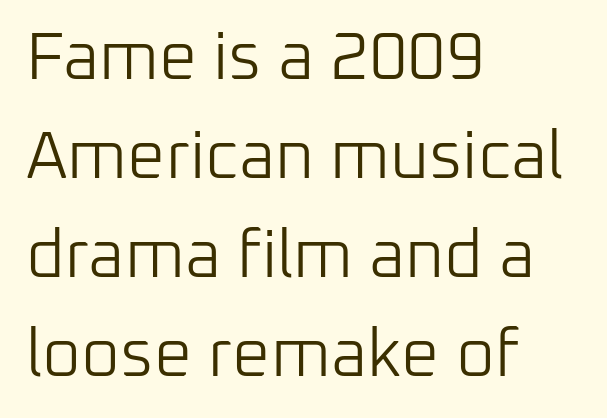
Q: Is the text bold? A: No.
Q: Is the text italic (slanted)? A: No, it is upright.
Q: Is the typeface a serif or a sans-serif typeface? A: Sans-serif.
Q: Is the text underlined? A: No.
Q: How is the paragraph aligned? A: Left-aligned.
Q: Is the spacing between letters normal or unusually wide? A: Normal.
Q: Is the spacing between lines tight, normal or loose? A: Normal.
Q: Width (condensed, normal, or wide)? A: Normal.
Q: Stroke contrast? A: Low.
Q: x-height? A: Medium.
Q: Monospaced? A: No.
